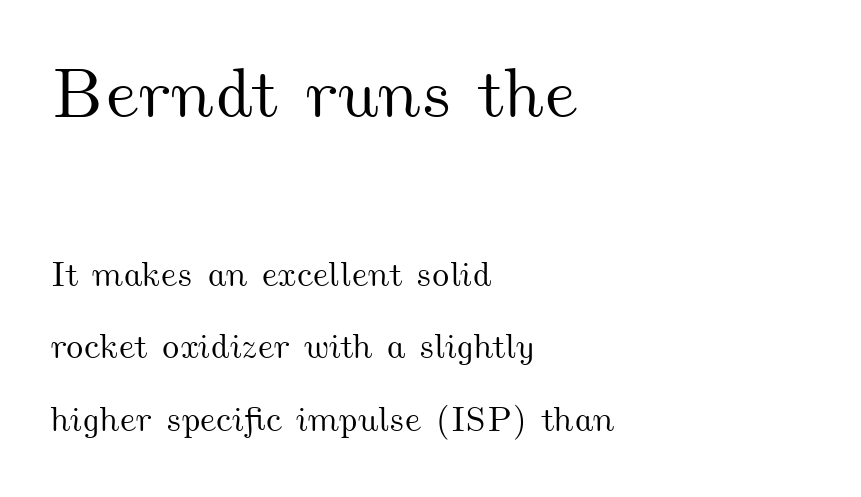
The image shows 70 px wide type; set left-aligned, loose line spacing (2.08x), normal letter spacing, not underlined; the first (top) block is 2.0x larger; medium stroke contrast and a small x-height.
